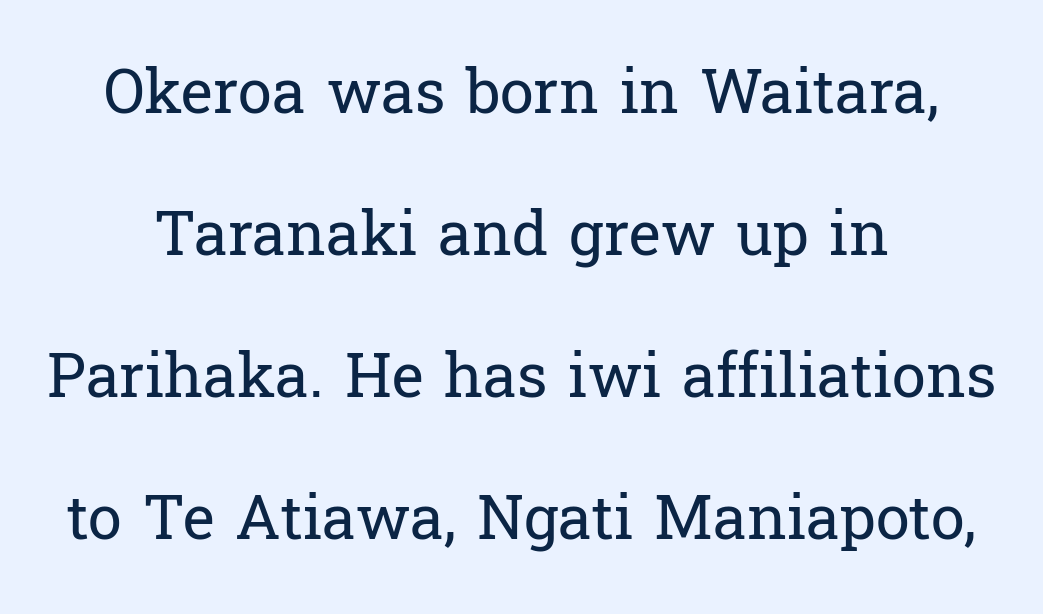
Q: Is the text bold? A: No.
Q: Is the text italic (slanted)? A: No, it is upright.
Q: Is the typeface a serif or a sans-serif typeface? A: Serif.
Q: Is the text underlined? A: No.
Q: How is the paragraph aligned? A: Centered.
Q: Is the spacing between letters normal or unusually wide? A: Normal.
Q: Is the spacing between lines tight, normal or loose? A: Loose.
Q: Width (condensed, normal, or wide)? A: Normal.
Q: Stroke contrast? A: Low.
Q: x-height? A: Medium.
Q: Monospaced? A: No.
